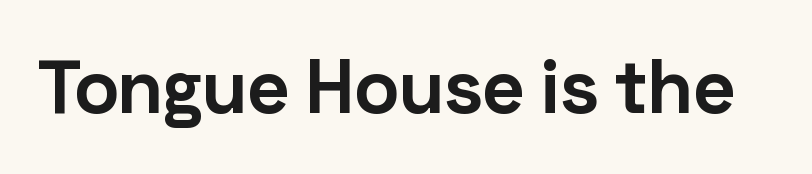
{"serif": "no", "italic": "no", "bold": "yes", "weight": "bold", "width": "normal", "stroke_contrast": "low", "x_height": "medium", "monospaced": "no", "underline": "no", "letter_spacing": "normal", "letter_spacing_em": 0.0, "glyph_px": 76}
